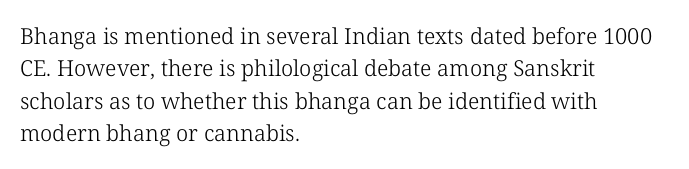
{"italic": "no", "bold": "no", "underline": "no", "align": "left", "line_spacing": "normal", "line_spacing_ratio": 1.47, "letter_spacing": "normal", "letter_spacing_em": 0.0, "glyph_px": 22}
